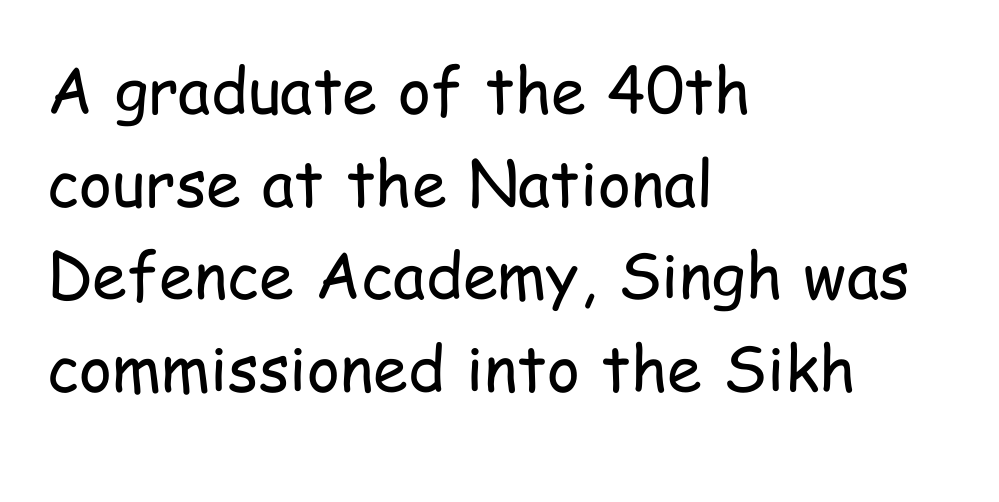
Q: Is the text bold? A: No.
Q: Is the text italic (slanted)? A: No, it is upright.
Q: Is the typeface a serif or a sans-serif typeface? A: Sans-serif.
Q: Is the text underlined? A: No.
Q: How is the paragraph aligned? A: Left-aligned.
Q: Is the spacing between letters normal or unusually wide? A: Normal.
Q: Is the spacing between lines tight, normal or loose? A: Normal.
Q: Width (condensed, normal, or wide)? A: Condensed.
Q: Stroke contrast? A: Low.
Q: x-height? A: Medium.
Q: Monospaced? A: No.
